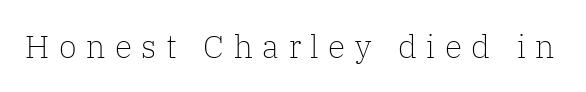
Q: Is the text bold? A: No.
Q: Is the text italic (slanted)? A: No, it is upright.
Q: Is the typeface a serif or a sans-serif typeface? A: Serif.
Q: Is the text underlined? A: No.
Q: Is the spacing between letters normal or unusually wide? A: Unusually wide.
Q: Width (condensed, normal, or wide)? A: Normal.
Q: Stroke contrast? A: Low.
Q: x-height? A: Medium.
Q: Monospaced? A: No.
